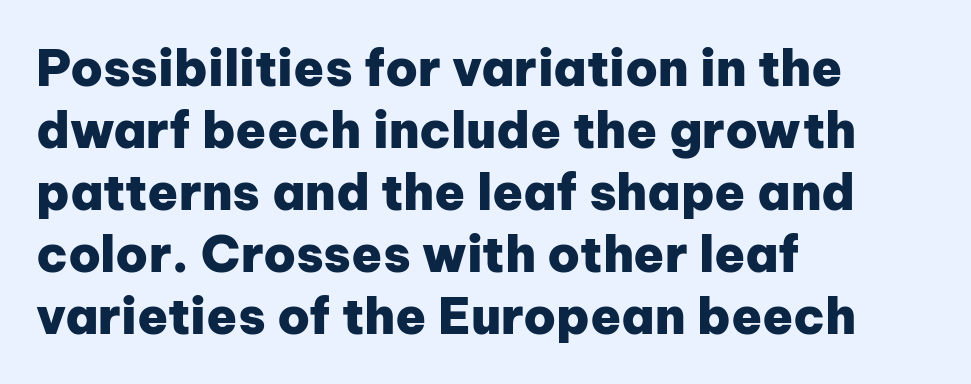
These words are printed bold, with thick strokes throughout. A typesetter would call this proportional, since set widths differ per character. Bare-footed words on every line. The rendering shows plain stroke endings on the letterforms — a sans-serif design.
